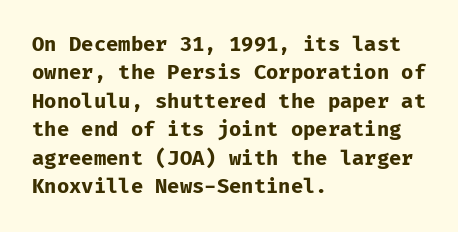
Has an underline been added? It has not. Here the glyphs are tracked normally, forming tight word shapes. Compared with typical paragraphs, the rows here are spaced about the same. The characters look thick and weighty, a clear bold.
